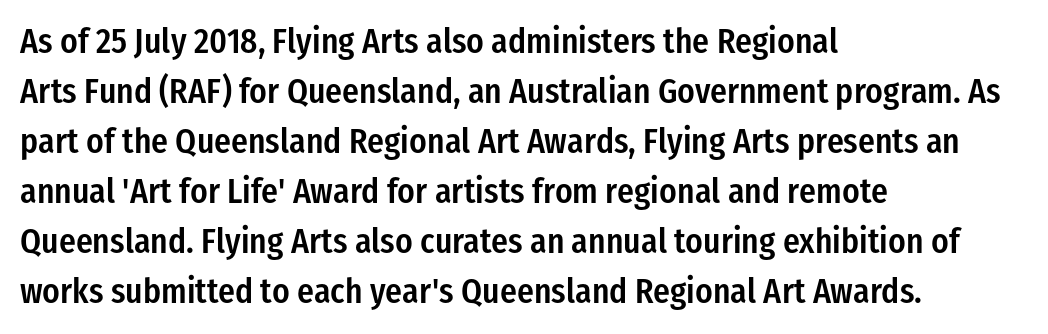
The image shows 35 px semibold, condensed sans-serif type, upright; set left-aligned, normal line spacing (1.43x), normal letter spacing, not underlined; low stroke contrast and a medium x-height.
